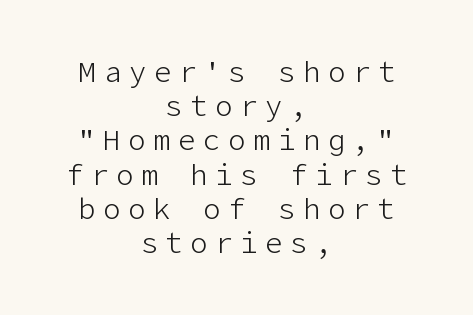
Look at the tracking — it's clearly loosened, letters drifting apart. Rendered with straight, roman letterforms. A typesetter would label this face a sans. Descender tails drop into unmarked territory. The weight would be labelled regular, book, light, or lighter still. The paragraph has two soft edges and a firm central axis.
